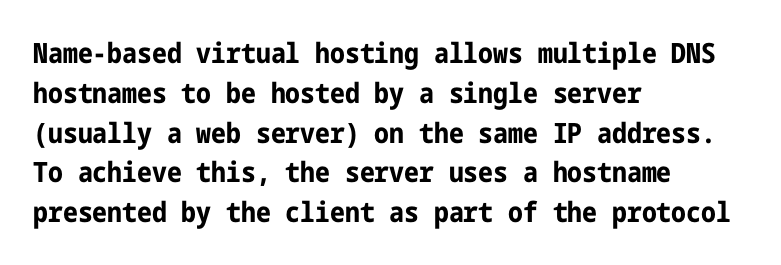
Q: Is the text bold? A: Yes.
Q: Is the text italic (slanted)? A: No, it is upright.
Q: Is the typeface a serif or a sans-serif typeface? A: Sans-serif.
Q: Is the text underlined? A: No.
Q: How is the paragraph aligned? A: Left-aligned.
Q: Is the spacing between letters normal or unusually wide? A: Normal.
Q: Is the spacing between lines tight, normal or loose? A: Normal.
Q: Width (condensed, normal, or wide)? A: Condensed.
Q: Stroke contrast? A: Low.
Q: x-height? A: Medium.
